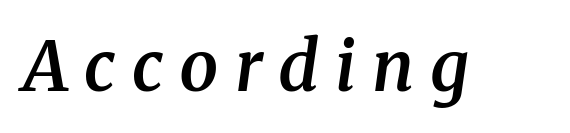
Quick note: underline off. Serifs: yes, visible at the terminals of the letterforms. Note the varied advance widths — an 'i' is clearly narrower than an 'm'. This rendering widens character spacing well past its baseline value. These lines carry some extra weight — a demibold, not a full bold.
